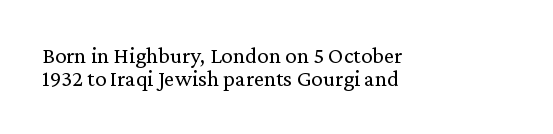
{"italic": "no", "bold": "no", "underline": "no", "align": "left", "line_spacing": "tight", "line_spacing_ratio": 1.02, "letter_spacing": "normal", "letter_spacing_em": 0.0, "glyph_px": 23}
